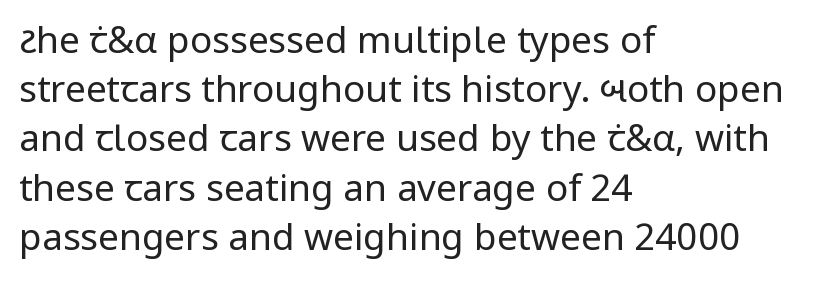
{"serif": "no", "italic": "no", "bold": "no", "weight": "regular", "width": "normal", "stroke_contrast": "low", "x_height": "medium", "monospaced": "no", "underline": "no", "align": "left", "line_spacing": "normal", "line_spacing_ratio": 1.33, "letter_spacing": "normal", "letter_spacing_em": 0.0, "glyph_px": 37}
